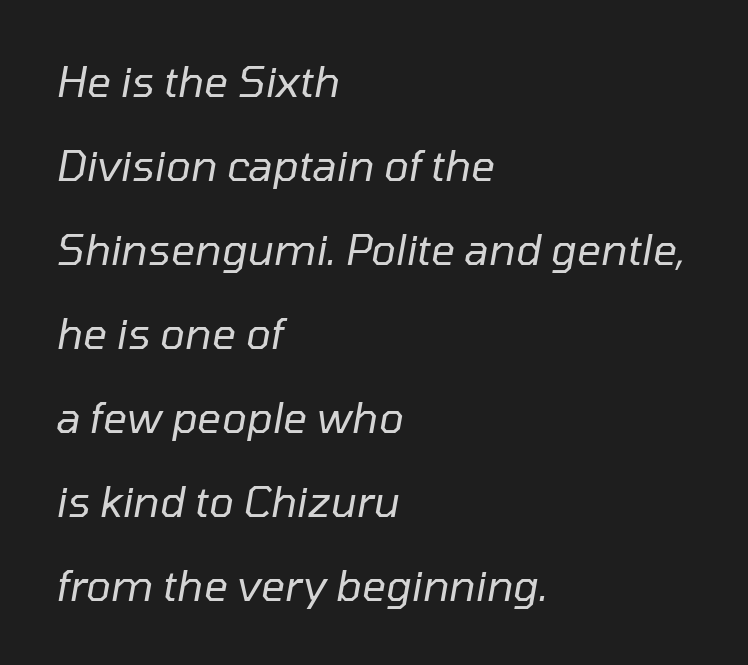
The leading is generous, giving the passage an open texture. The cut favours lightness, reaching ordinary text weight at its darkest. Each letter keeps its own natural width here, so spacing adapts to shape. Is the letter spacing exaggerated? No — it looks like the ordinary default. It's the slanting kind of type.
